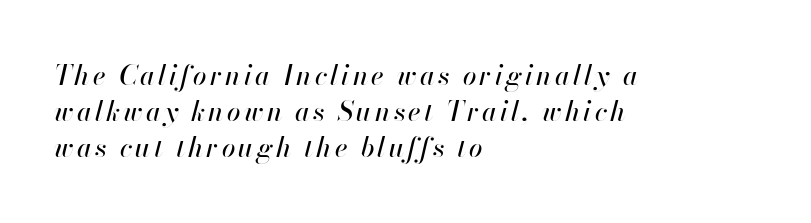
In CSS terms this would be text-align: left. The space beneath each line is pristine and unruled. Designer's note — italics engaged. One glance says typical: line gaps are just what's usual.
